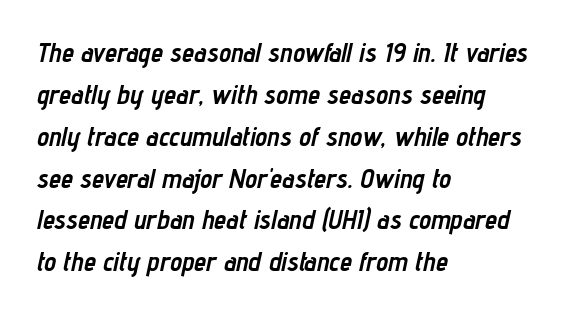
Short note: letters normally spaced. The setting favours the left margin, as ordinary paragraphs usually do. Posture: slanted. Check under the words: just untouched page. Emphasis by weight is at full strength: bold. Line spacing here is normal.
